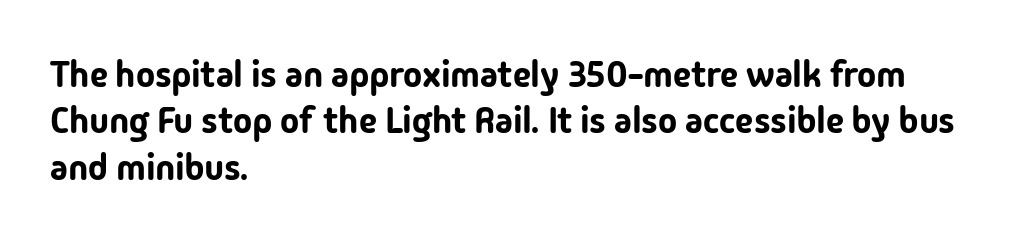
{"serif": "no", "italic": "no", "width": "normal", "stroke_contrast": "low", "x_height": "medium", "monospaced": "no", "underline": "no", "align": "left", "line_spacing": "normal", "line_spacing_ratio": 1.29, "letter_spacing": "normal", "letter_spacing_em": 0.0, "glyph_px": 36}
